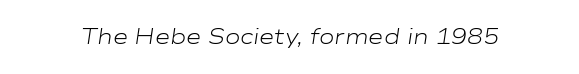
{"italic": "yes", "lean": "right", "slant_degrees": 9, "bold": "no", "underline": "no", "letter_spacing": "normal", "letter_spacing_em": 0.0, "glyph_px": 21}
